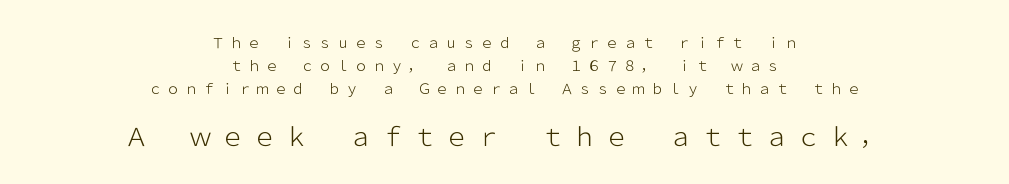
{"italic": "no", "bold": "no", "underline": "no", "align": "center", "line_spacing": "normal", "line_spacing_ratio": 1.64, "letter_spacing": "wide", "letter_spacing_em": 0.28, "larger_block": "second", "size_ratio": 1.79, "glyph_px": 25}
